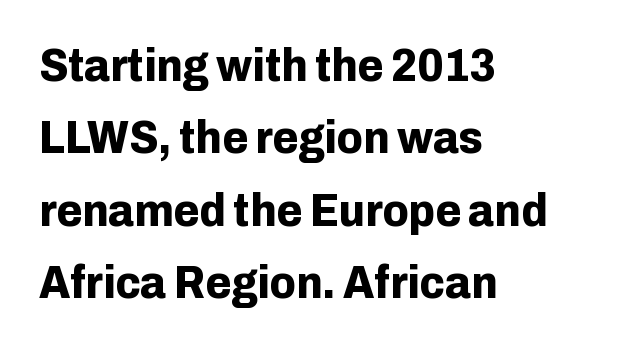
The image shows 47 px bold sans-serif type, upright; set left-aligned, normal line spacing (1.54x), normal letter spacing, not underlined; low stroke contrast and a medium x-height.
